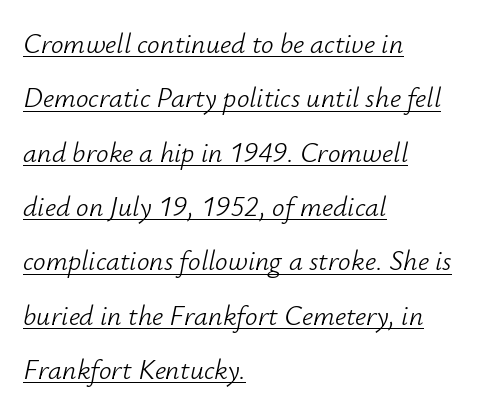
The image shows 28 px light type, italic (leaning right); set left-aligned, loose line spacing (1.94x), normal letter spacing, underlined; low stroke contrast and a small x-height.
